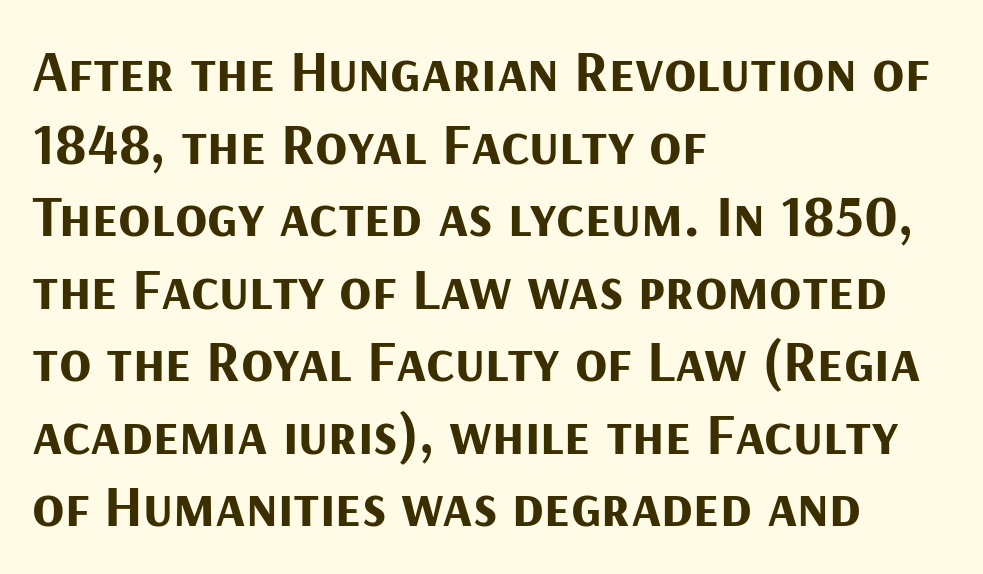
Q: Is the text bold? A: Yes.
Q: Is the text italic (slanted)? A: No, it is upright.
Q: Is the typeface a serif or a sans-serif typeface? A: Sans-serif.
Q: Is the text underlined? A: No.
Q: How is the paragraph aligned? A: Left-aligned.
Q: Is the spacing between letters normal or unusually wide? A: Normal.
Q: Width (condensed, normal, or wide)? A: Normal.
Q: Stroke contrast? A: Medium.
Q: x-height? A: Medium.
Q: Monospaced? A: No.
